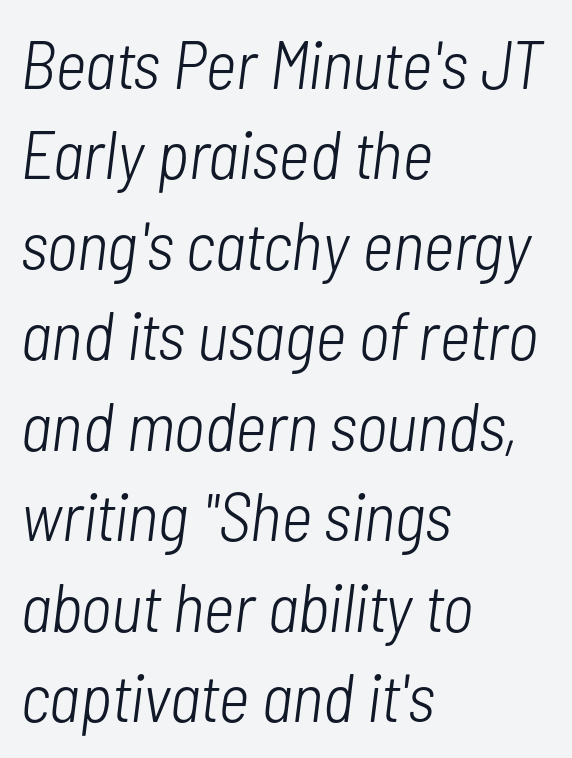
The image shows 68 px light, condensed type, italic (leaning right); set left-aligned, normal line spacing (1.33x), normal letter spacing, not underlined; low stroke contrast and a medium x-height.
